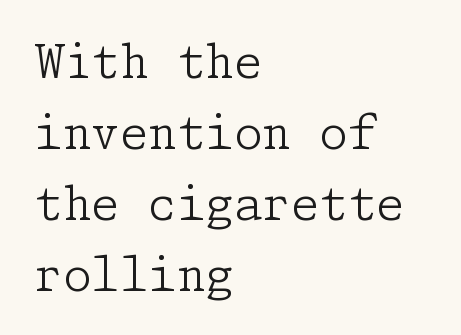
{"serif": "yes", "italic": "no", "bold": "no", "weight": "light", "width": "normal", "stroke_contrast": "low", "x_height": "medium", "underline": "no", "align": "left", "line_spacing": "normal", "line_spacing_ratio": 1.54, "letter_spacing": "normal", "letter_spacing_em": 0.0, "glyph_px": 46}
